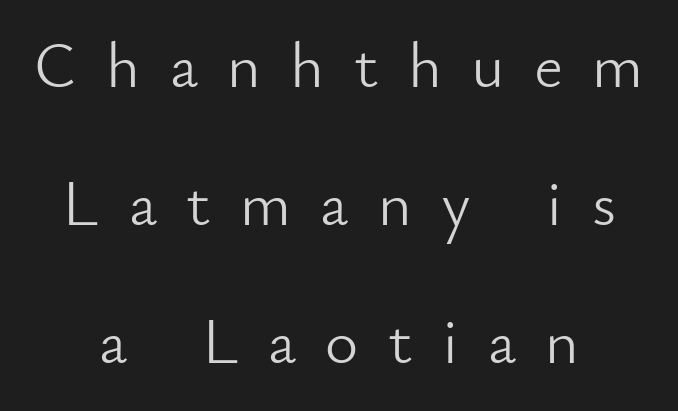
Q: Is the text bold? A: No.
Q: Is the text italic (slanted)? A: No, it is upright.
Q: Is the typeface a serif or a sans-serif typeface? A: Sans-serif.
Q: Is the text underlined? A: No.
Q: How is the paragraph aligned? A: Centered.
Q: Is the spacing between letters normal or unusually wide? A: Unusually wide.
Q: Is the spacing between lines tight, normal or loose? A: Loose.
Q: Width (condensed, normal, or wide)? A: Normal.
Q: Stroke contrast? A: Low.
Q: x-height? A: Small.
Q: Monospaced? A: No.
